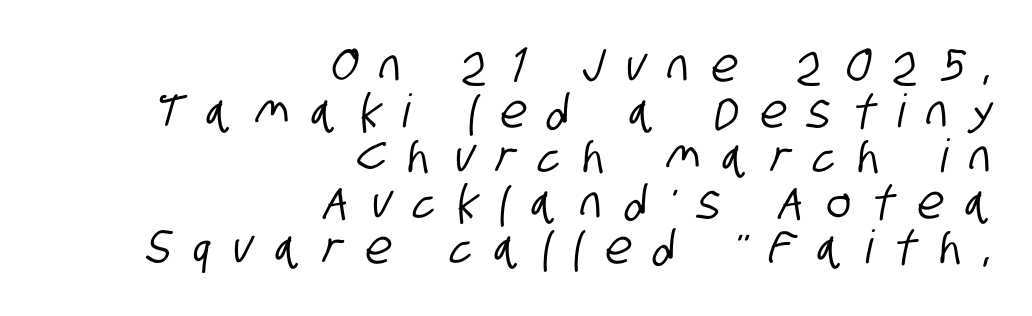
Q: Is the typeface a serif or a sans-serif typeface? A: Sans-serif.
Q: Is the text underlined? A: No.
Q: How is the paragraph aligned? A: Right-aligned.
Q: Is the spacing between letters normal or unusually wide? A: Unusually wide.
Q: Is the spacing between lines tight, normal or loose? A: Tight.
Q: Width (condensed, normal, or wide)? A: Condensed.
Q: Stroke contrast? A: Low.
Q: x-height? A: Large.
Q: Monospaced? A: No.
